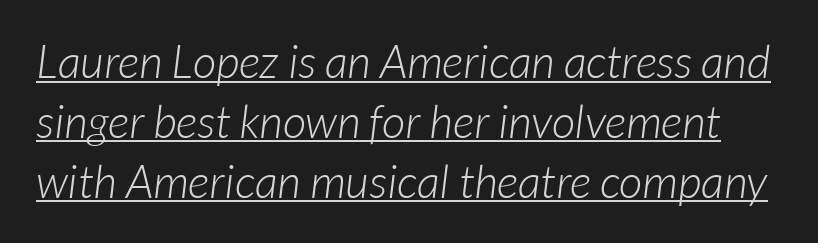
Q: Is the text bold? A: No.
Q: Is the typeface a serif or a sans-serif typeface? A: Sans-serif.
Q: Is the text underlined? A: Yes.
Q: Is the spacing between letters normal or unusually wide? A: Normal.
Q: Is the spacing between lines tight, normal or loose? A: Normal.
Q: Width (condensed, normal, or wide)? A: Normal.
Q: Stroke contrast? A: Low.
Q: x-height? A: Medium.
Q: Monospaced? A: No.
